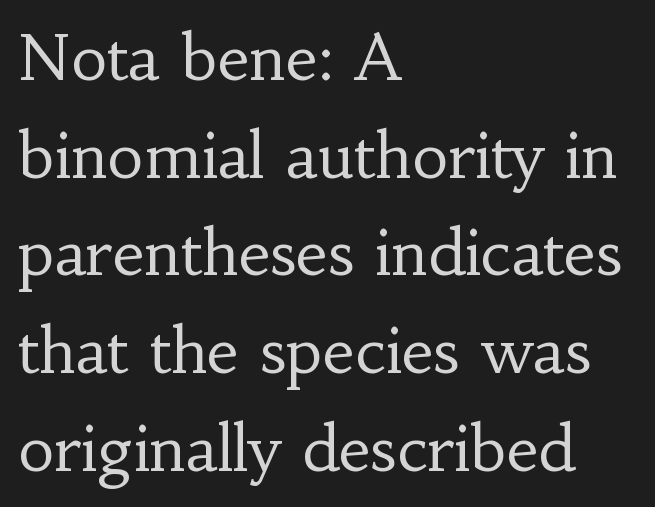
The image shows 63 px regular-weight serif type, upright; set left-aligned, normal line spacing (1.55x), normal letter spacing, not underlined; low stroke contrast and a small x-height.
